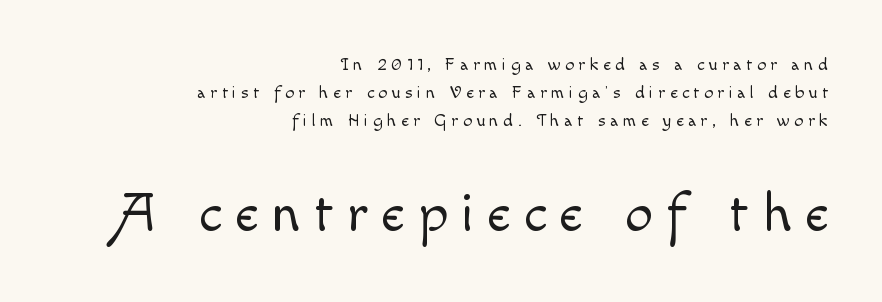
{"italic": "no", "bold": "no", "weight": "light", "width": "normal", "x_height": "small", "monospaced": "no", "underline": "no", "align": "right", "line_spacing": "normal", "line_spacing_ratio": 1.55, "letter_spacing": "wide", "letter_spacing_em": 0.25, "larger_block": "second", "size_ratio": 3.06, "glyph_px": 55}
